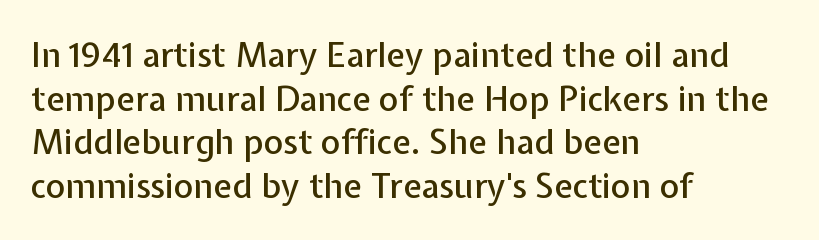
{"serif": "no", "italic": "no", "width": "normal", "stroke_contrast": "low", "x_height": "medium", "monospaced": "no", "underline": "no", "align": "left", "line_spacing": "normal", "line_spacing_ratio": 1.28, "letter_spacing": "normal", "letter_spacing_em": 0.0, "glyph_px": 34}
